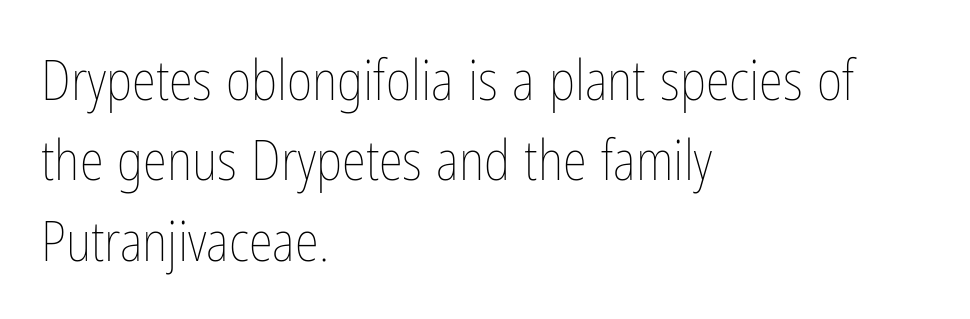
The image shows 55 px thin, condensed type, upright; set left-aligned, normal line spacing (1.46x), normal letter spacing, not underlined; low stroke contrast and a medium x-height.
